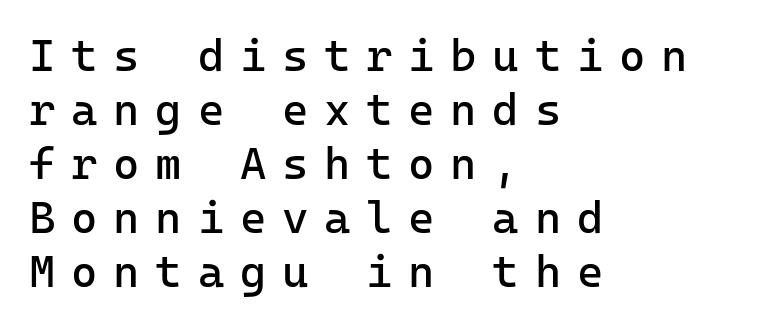
{"serif": "no", "italic": "no", "bold": "no", "weight": "regular", "width": "normal", "stroke_contrast": "low", "x_height": "medium", "monospaced": "yes", "underline": "no", "align": "left", "line_spacing_ratio": 1.2, "letter_spacing": "wide", "letter_spacing_em": 0.35, "glyph_px": 45}
